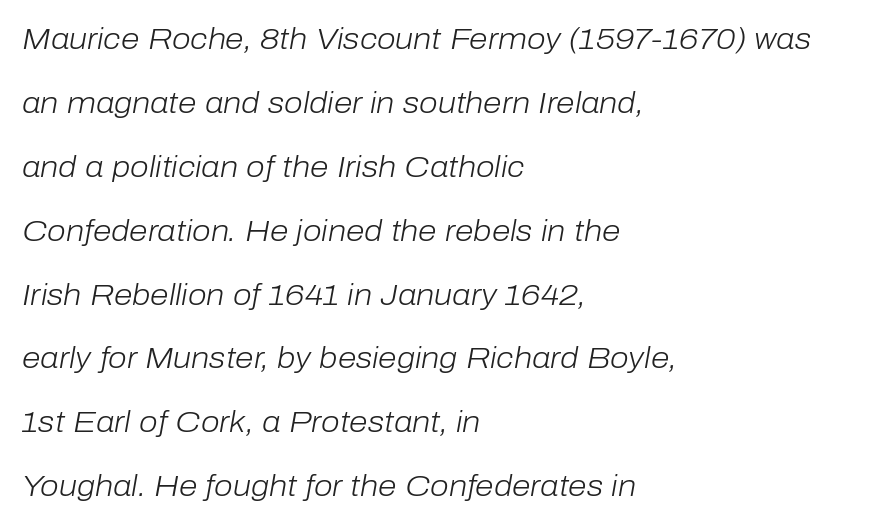
In terms of letterspacing, this is plain default setting. Horizontal bands of white between lines are thick stripes. The font sits on the lighter half of the weight spectrum, regular included. Quick note: underline off.
